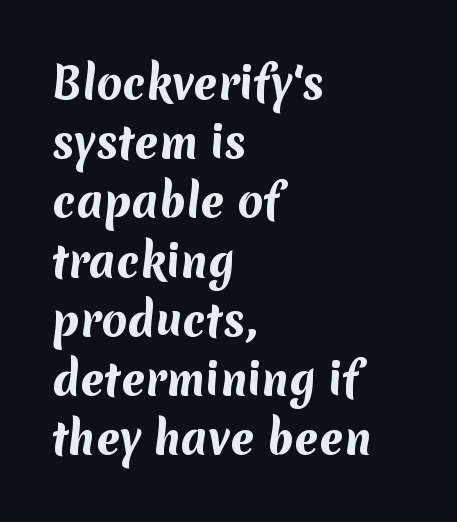
The line texture is even and compact thanks to regular tracking. Notice how the passage keeps a crisp vertical edge on the left only. Classification — sans serif. A typesetter would call this leading conventional body-copy spacing. These lines are rendered in a variable-pitch font.
